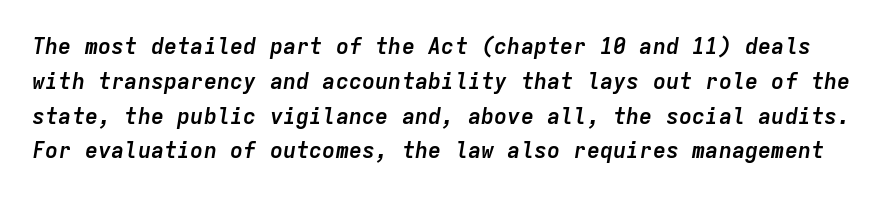
Q: Is the text bold? A: Yes.
Q: Is the text italic (slanted)? A: Yes, it leans right by about 9 degrees.
Q: Is the text underlined? A: No.
Q: Is the spacing between letters normal or unusually wide? A: Normal.
Q: Is the spacing between lines tight, normal or loose? A: Normal.
